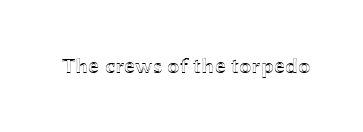
Tall strokes in this sample are plumb rather than angled. Short note: letters normally spaced. Lines of text with bare space underneath.
